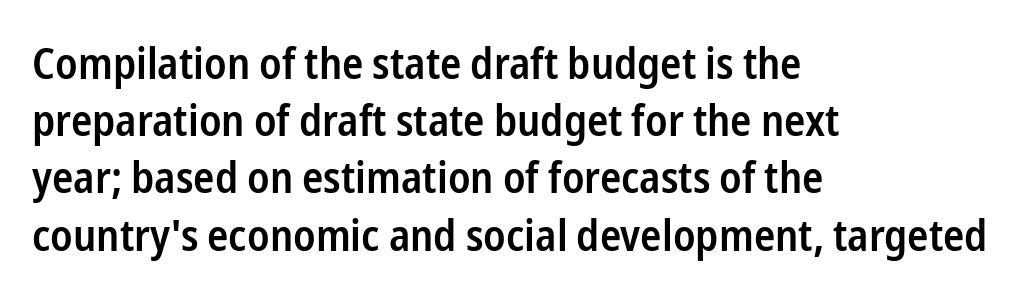
The image shows 44 px semibold, condensed sans-serif type, upright; set left-aligned, normal line spacing (1.3x), normal letter spacing, not underlined; low stroke contrast and a medium x-height.
